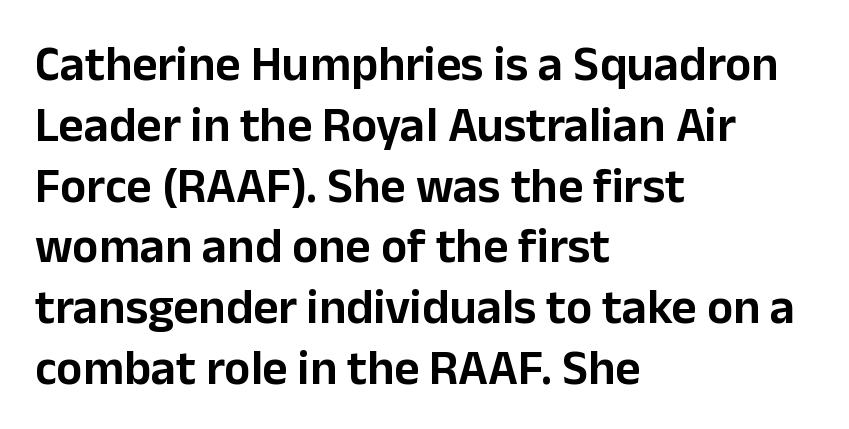
Q: Is the text italic (slanted)? A: No, it is upright.
Q: Is the typeface a serif or a sans-serif typeface? A: Sans-serif.
Q: Is the text underlined? A: No.
Q: How is the paragraph aligned? A: Left-aligned.
Q: Is the spacing between letters normal or unusually wide? A: Normal.
Q: Width (condensed, normal, or wide)? A: Normal.
Q: Stroke contrast? A: Low.
Q: x-height? A: Medium.
Q: Monospaced? A: No.
